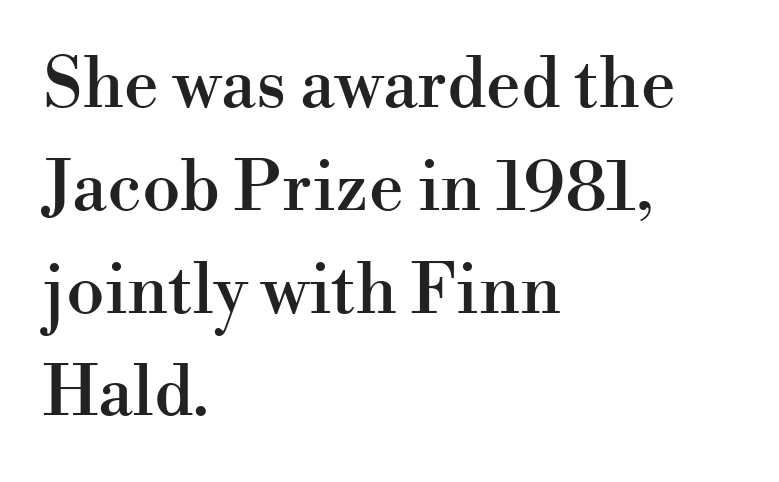
Honestly, there is no underline to notice here at all. Every row of glyphs begins at an identical x-position on the left. You can tell it's not italic because the verticals are truly vertical. How are the letters spaced? Ordinarily, with no added tracking. Character widths vary here, with narrow letters taking less room than wide ones.
